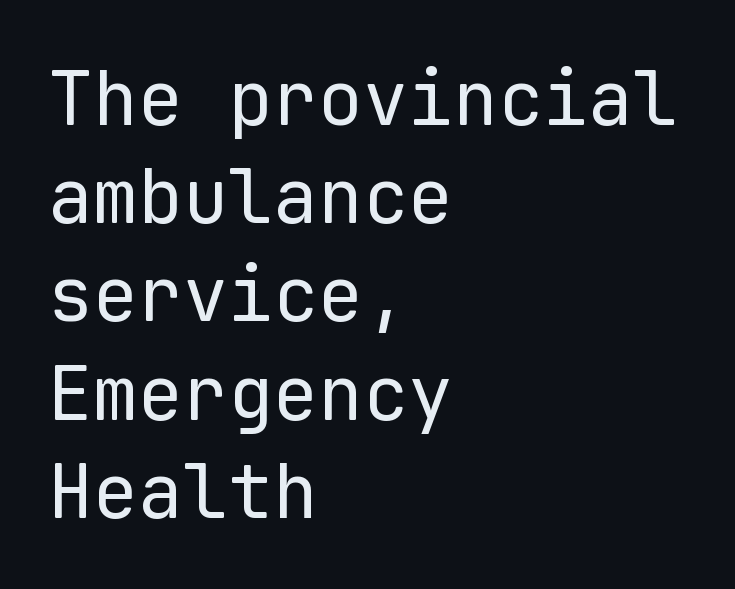
{"serif": "no", "italic": "no", "bold": "no", "weight": "regular", "width": "normal", "stroke_contrast": "low", "x_height": "medium", "monospaced": "yes", "underline": "no", "align": "left", "line_spacing": "normal", "line_spacing_ratio": 1.31, "letter_spacing": "normal", "letter_spacing_em": 0.0, "glyph_px": 75}
